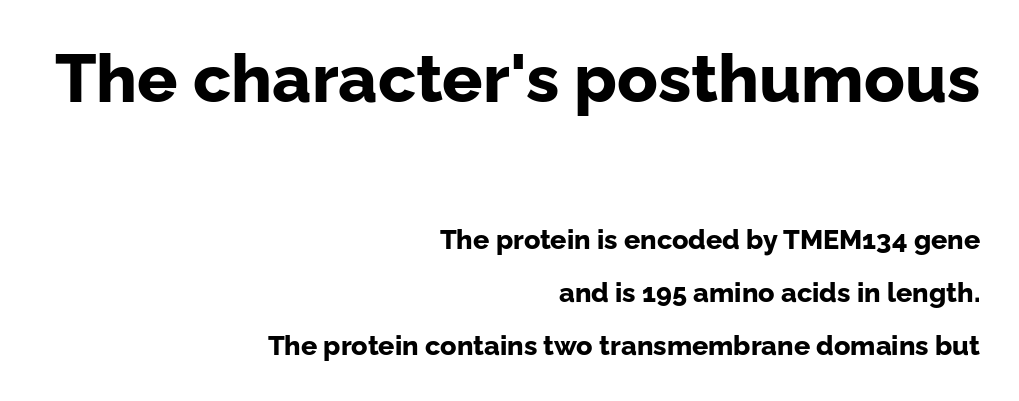
{"serif": "no", "italic": "no", "bold": "yes", "weight": "bold", "width": "normal", "stroke_contrast": "low", "x_height": "medium", "monospaced": "no", "underline": "no", "align": "right", "line_spacing": "loose", "line_spacing_ratio": 1.95, "letter_spacing": "normal", "letter_spacing_em": 0.0, "larger_block": "first", "size_ratio": 2.48, "glyph_px": 67}
